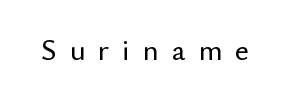
{"serif": "no", "italic": "no", "width": "normal", "stroke_contrast": "low", "x_height": "small", "monospaced": "no", "underline": "no", "letter_spacing": "wide", "letter_spacing_em": 0.43, "glyph_px": 30}
